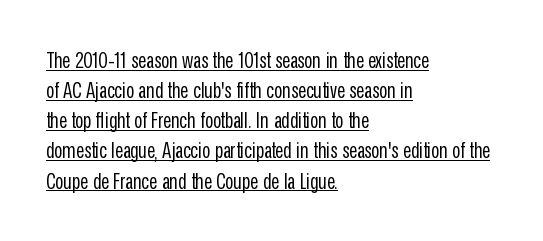
Q: Is the text bold? A: No.
Q: Is the text italic (slanted)? A: No, it is upright.
Q: Is the text underlined? A: Yes.
Q: How is the paragraph aligned? A: Left-aligned.
Q: Is the spacing between letters normal or unusually wide? A: Normal.
Q: Is the spacing between lines tight, normal or loose? A: Normal.
